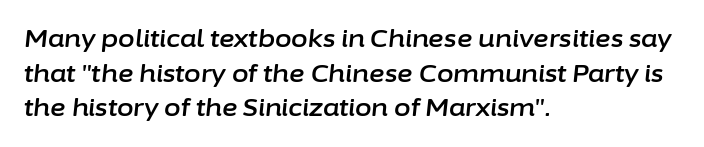
The image shows 24 px text type, italic (leaning right); set left-aligned, normal line spacing (1.44x), normal letter spacing, not underlined.
